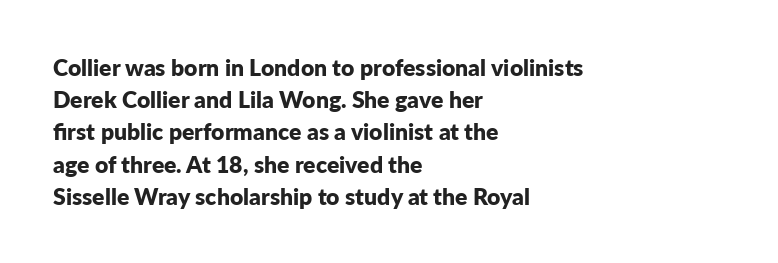
Teacher's note: observe the even left margin — that is flush-left alignment. Tracking here is standard; glyphs follow each other at the usual distance. Horizontal bands of white between lines are of average thickness. Is the type bold? Yes — the strokes are clearly thick and heavy. This is the regular roman posture of the typeface.
